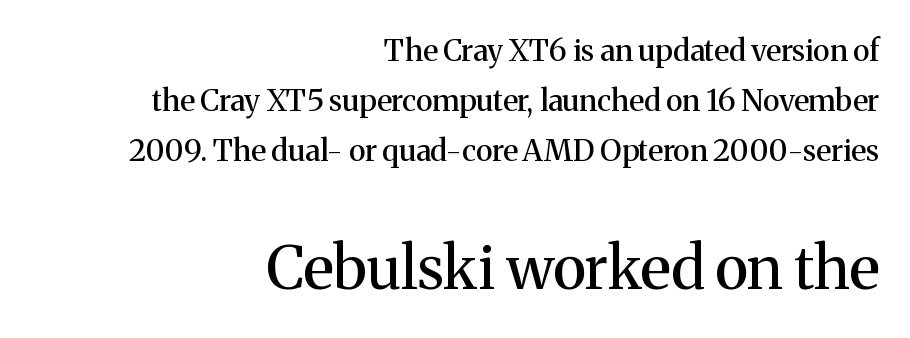
Q: Is the text italic (slanted)? A: No, it is upright.
Q: Is the typeface a serif or a sans-serif typeface? A: Serif.
Q: Is the text underlined? A: No.
Q: How is the paragraph aligned? A: Right-aligned.
Q: Is the spacing between letters normal or unusually wide? A: Normal.
Q: Is the spacing between lines tight, normal or loose? A: Normal.
Q: Which block of text is set in a larger size, the first (top) or the second (bottom)? A: The second (bottom) one.
Q: Width (condensed, normal, or wide)? A: Normal.
Q: Stroke contrast? A: Medium.
Q: x-height? A: Medium.
Q: Monospaced? A: No.
